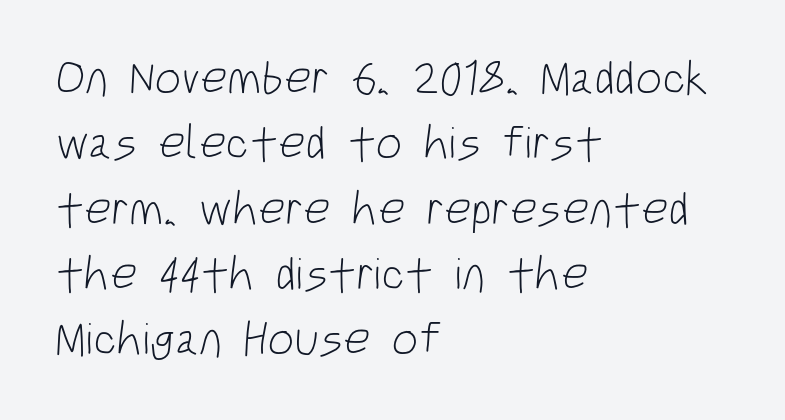
Heaviness? Minimal to ordinary, like unemphasized prose. Here the designer chose a conventional face with non-uniform glyph widths. The type family on display is of the sans-serif kind. Regular leading.
